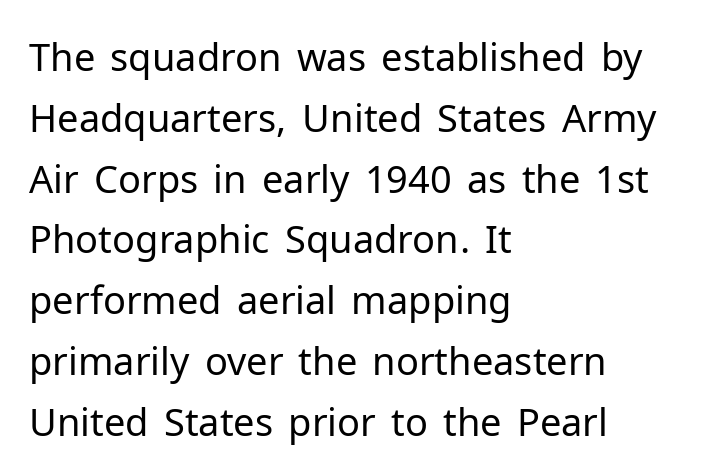
Q: Is the text bold? A: No.
Q: Is the text italic (slanted)? A: No, it is upright.
Q: Is the typeface a serif or a sans-serif typeface? A: Sans-serif.
Q: Is the text underlined? A: No.
Q: How is the paragraph aligned? A: Left-aligned.
Q: Is the spacing between letters normal or unusually wide? A: Normal.
Q: Is the spacing between lines tight, normal or loose? A: Normal.
Q: Width (condensed, normal, or wide)? A: Normal.
Q: Stroke contrast? A: Low.
Q: x-height? A: Medium.
Q: Monospaced? A: No.
